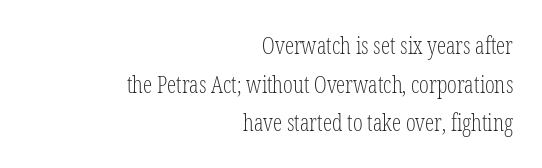
{"italic": "no", "bold": "no", "underline": "no", "align": "right", "line_spacing": "normal", "line_spacing_ratio": 1.68, "letter_spacing": "normal", "letter_spacing_em": 0.0, "glyph_px": 23}
